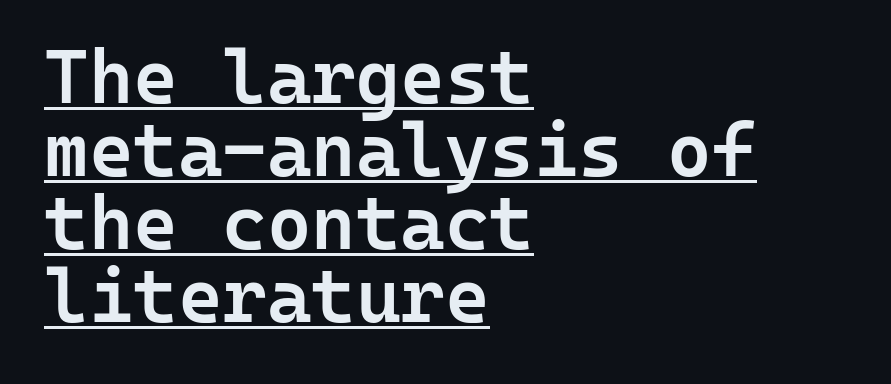
The image shows 76 px semibold sans-serif type, upright, monospaced; set left-aligned, tight line spacing (0.96x), normal letter spacing, underlined; low stroke contrast and a medium x-height.
